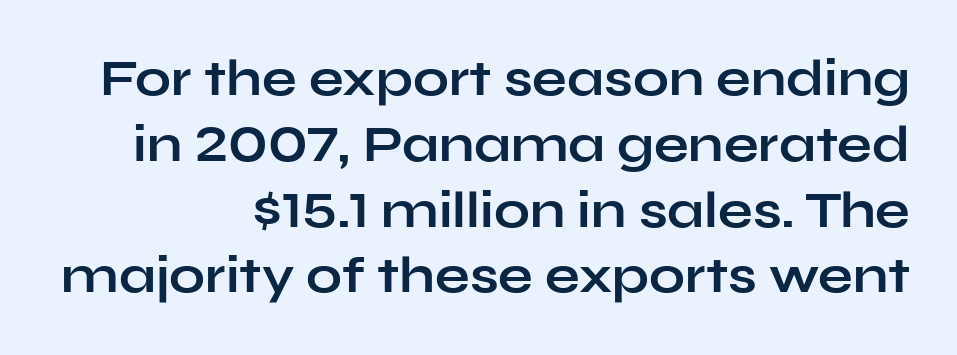
{"serif": "no", "italic": "no", "bold": "yes", "weight": "bold", "width": "wide", "stroke_contrast": "low", "x_height": "medium", "monospaced": "no", "underline": "no", "align": "right", "line_spacing": "normal", "line_spacing_ratio": 1.29, "letter_spacing": "normal", "letter_spacing_em": 0.0, "glyph_px": 51}
